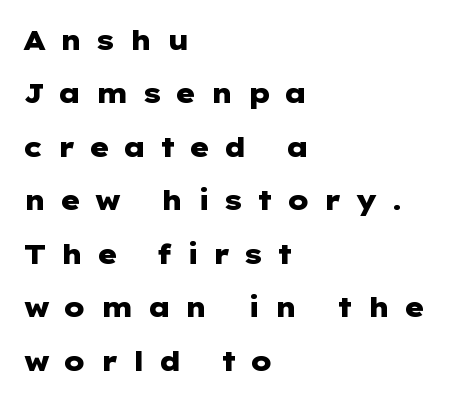
The image shows 27 px bold type, upright; set left-aligned, loose line spacing (1.98x), unusually wide letter spacing (+0.49 em), not underlined.
